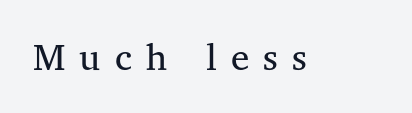
Rendered with straight, roman letterforms. Think of a printed novel: that variable character pitch is what you see here. Summary of weight: not heavy and not bold. Substantial extra tracking has been applied to these lines.
